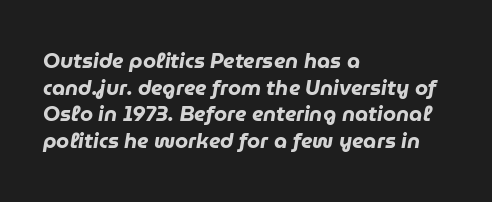
The image shows 21 px bold type, italic (leaning right); set left-aligned, normal line spacing (1.27x), normal letter spacing, not underlined.
